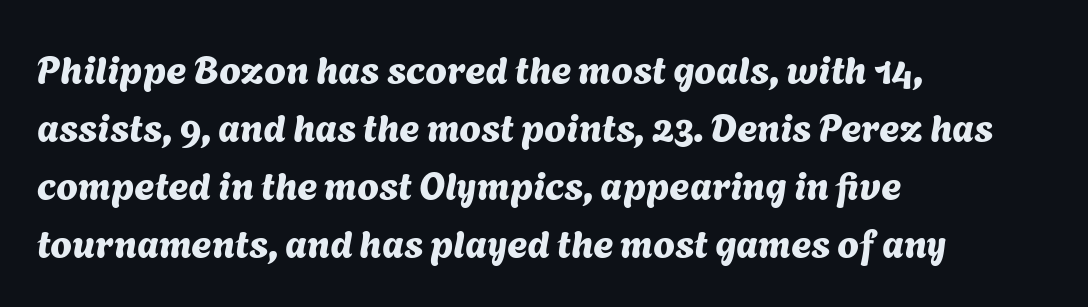
{"serif": "no", "width": "normal", "stroke_contrast": "medium", "x_height": "medium", "monospaced": "no", "underline": "no", "align": "left", "line_spacing": "normal", "line_spacing_ratio": 1.49, "letter_spacing": "normal", "letter_spacing_em": 0.0, "glyph_px": 39}
